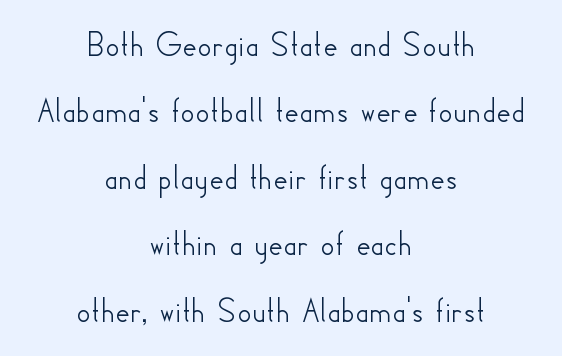
The image shows 35 px sans-serif type, upright; set centered, loose line spacing (1.9x), normal letter spacing, not underlined; low stroke contrast and a small x-height.
